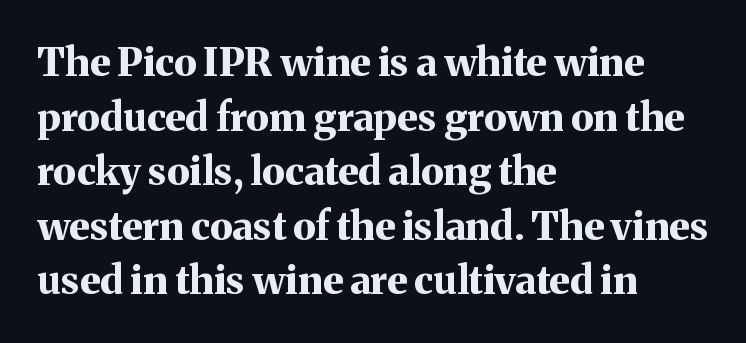
Q: Is the text bold? A: Yes.
Q: Is the text italic (slanted)? A: No, it is upright.
Q: Is the typeface a serif or a sans-serif typeface? A: Serif.
Q: Is the text underlined? A: No.
Q: How is the paragraph aligned? A: Left-aligned.
Q: Is the spacing between letters normal or unusually wide? A: Normal.
Q: Is the spacing between lines tight, normal or loose? A: Normal.
Q: Width (condensed, normal, or wide)? A: Normal.
Q: Stroke contrast? A: Medium.
Q: x-height? A: Medium.
Q: Monospaced? A: No.
